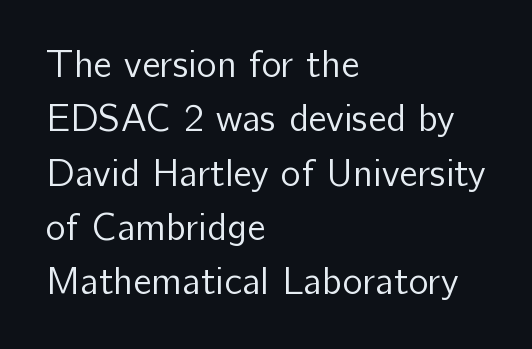
The image shows 38 px regular-weight sans-serif type, upright; set left-aligned, normal line spacing (1.43x), normal letter spacing, not underlined; low stroke contrast and a medium x-height.
